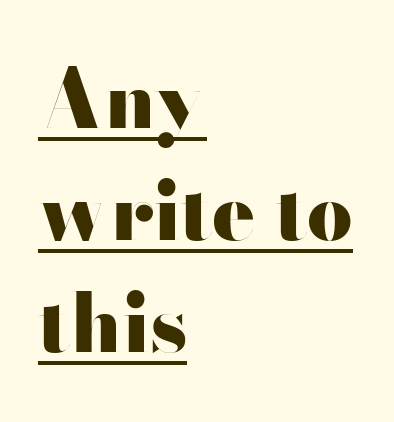
Q: Is the text bold? A: Yes.
Q: Is the text italic (slanted)? A: No, it is upright.
Q: Is the typeface a serif or a sans-serif typeface? A: Serif.
Q: Is the text underlined? A: Yes.
Q: How is the paragraph aligned? A: Left-aligned.
Q: Is the spacing between letters normal or unusually wide? A: Normal.
Q: Is the spacing between lines tight, normal or loose? A: Normal.
Q: Width (condensed, normal, or wide)? A: Wide.
Q: Stroke contrast? A: High.
Q: x-height? A: Small.
Q: Monospaced? A: No.
